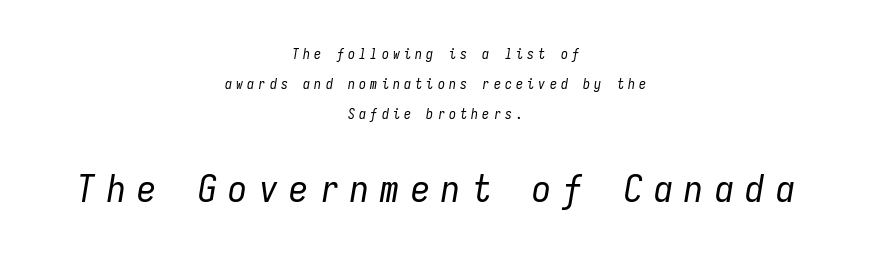
The image shows 38 px regular-weight, condensed type, italic (leaning right), monospaced; set centered, loose line spacing (2.14x), unusually wide letter spacing (+0.3 em), not underlined; the second (bottom) block is 2.71x larger; low stroke contrast and a medium x-height.
